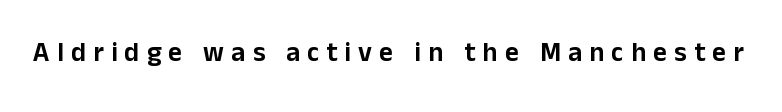
Words appear elongated and porous because spacing is wide. Italic: no, the glyphs are upright roman. Check the space under the baseline: it is left empty.
